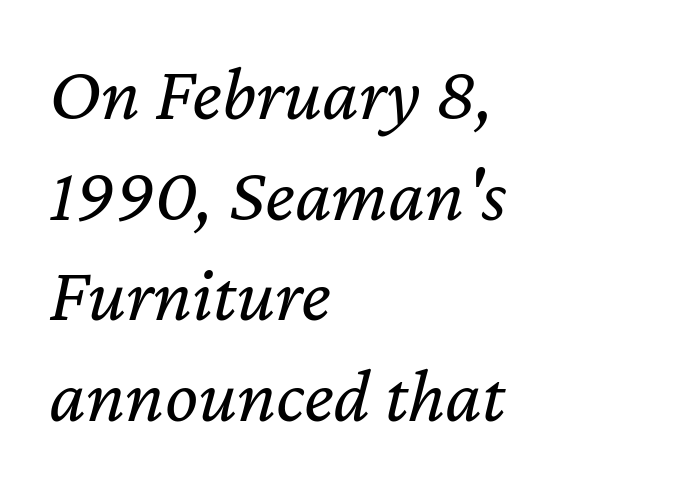
The image shows 78 px regular-weight type, italic (leaning right); set left-aligned, normal line spacing (1.29x), normal letter spacing, not underlined; low stroke contrast and a medium x-height.
